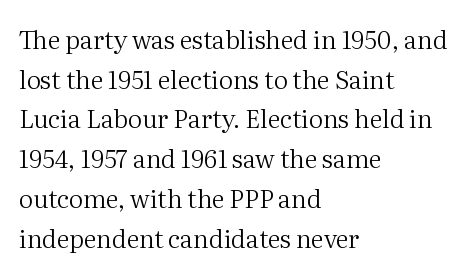
Q: Is the text bold? A: No.
Q: Is the text italic (slanted)? A: No, it is upright.
Q: Is the text underlined? A: No.
Q: How is the paragraph aligned? A: Left-aligned.
Q: Is the spacing between letters normal or unusually wide? A: Normal.
Q: Is the spacing between lines tight, normal or loose? A: Normal.
